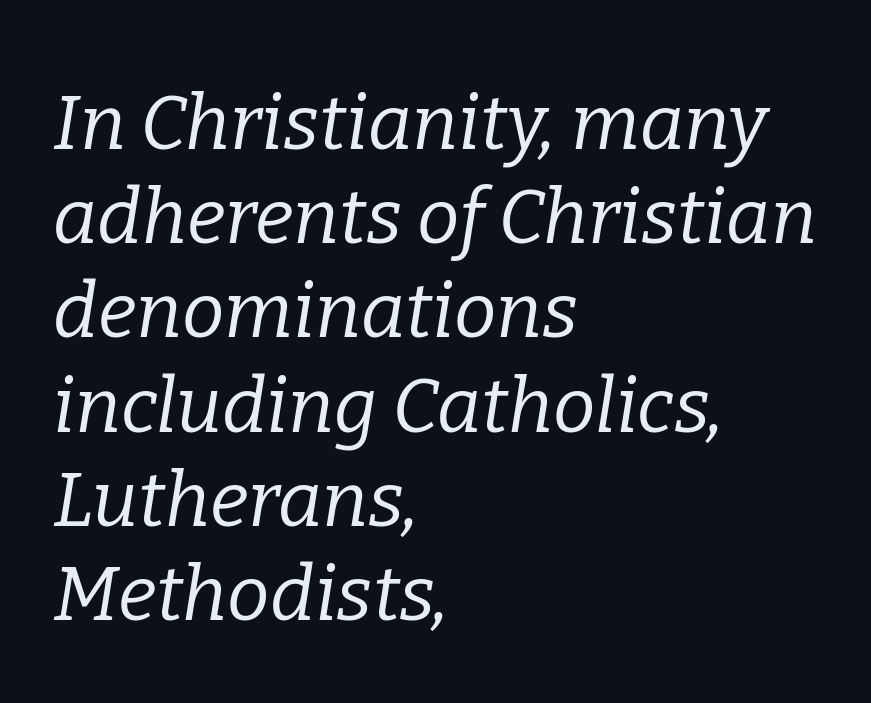
Are there feet on the stems? There are — it's a serif. A typesetter would call this zero additional tracking. The paragraph shown leans on its left margin. Quick note: italic. This sample has the flowing, uneven cadence of proportional lettering. Type without underlining.
